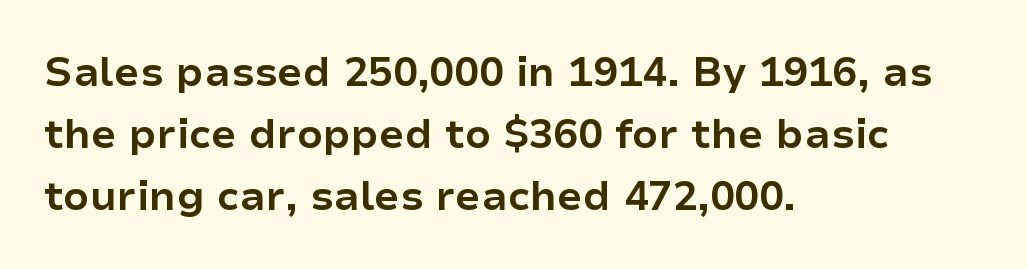
The image shows 41 px bold sans-serif type, upright; set left-aligned, normal line spacing (1.51x), normal letter spacing, not underlined; low stroke contrast and a medium x-height.
